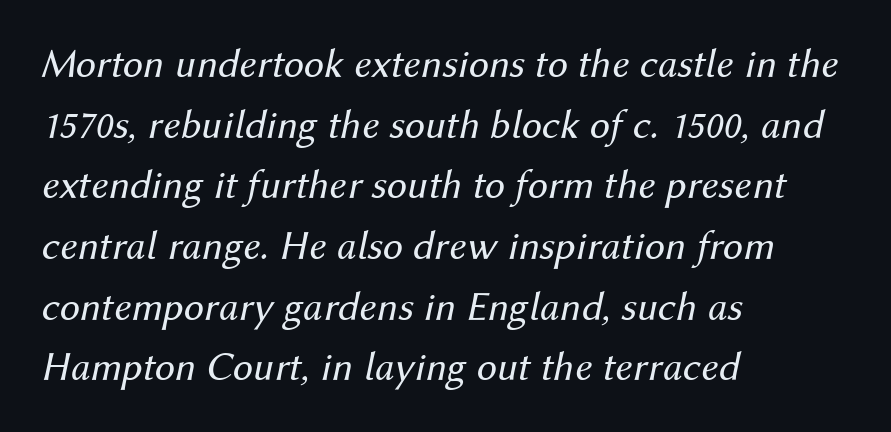
The image shows 41 px regular-weight type, italic (leaning right); set left-aligned, normal line spacing (1.48x), normal letter spacing, not underlined; medium stroke contrast and a medium x-height.
